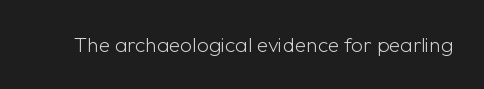
The passage shown is not underscored anywhere. The font's upright variant was chosen for this text. Stems here are at most as thick as an everyday book face. Observe the ordinary spacing: letters are neighbours, not strangers.
